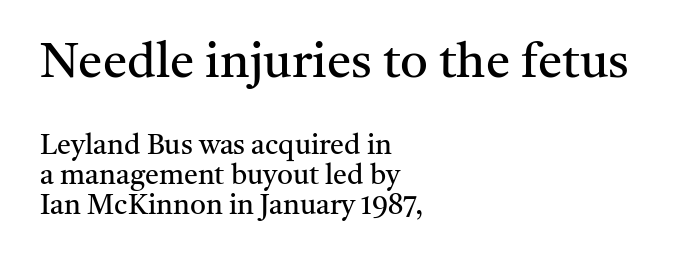
{"serif": "yes", "italic": "no", "bold": "no", "weight": "regular", "width": "normal", "stroke_contrast": "medium", "x_height": "medium", "monospaced": "no", "underline": "no", "align": "left", "line_spacing": "tight", "line_spacing_ratio": 1.07, "letter_spacing": "normal", "letter_spacing_em": 0.0, "larger_block": "first", "size_ratio": 1.75, "glyph_px": 49}
